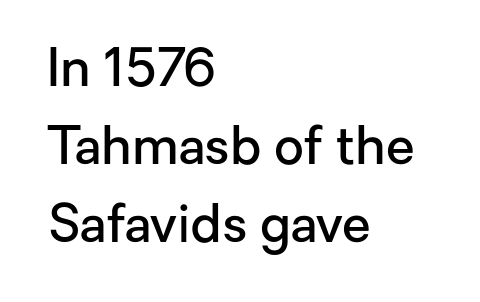
{"serif": "no", "italic": "no", "bold": "semi", "weight": "semibold", "width": "normal", "stroke_contrast": "low", "x_height": "medium", "monospaced": "no", "underline": "no", "align": "left", "line_spacing": "normal", "line_spacing_ratio": 1.5, "letter_spacing": "normal", "letter_spacing_em": 0.0, "glyph_px": 52}
